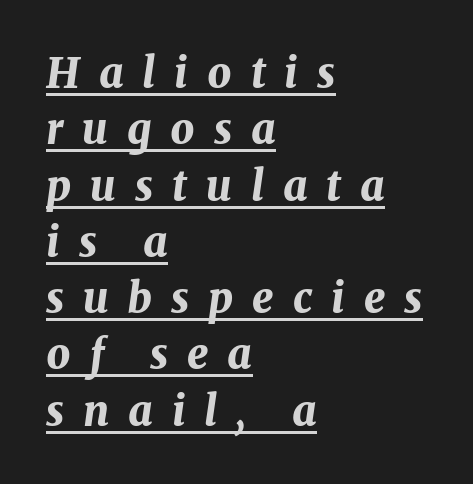
The image shows 42 px bold type, italic (leaning right); set left-aligned, normal line spacing (1.34x), unusually wide letter spacing (+0.45 em), underlined; medium stroke contrast and a medium x-height.
